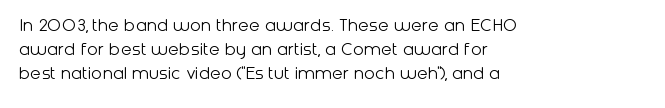
Tall strokes in this sample are plumb rather than angled. Decoration check: the copy has no underline. Words appear dense and cohesive because spacing is normal. The typesetter chose a ragged-right arrangement here.
